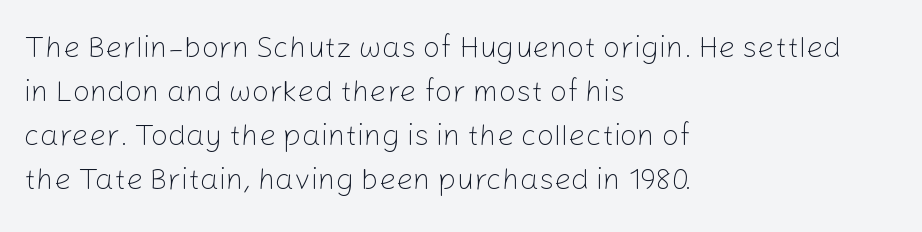
Unmarked baselines from the first word to the last. Quick note: interline space is typical. Vertical stems look standard width or narrower in stroke. Students, note that the glyphs here touch the page at normal intervals. Every row of glyphs begins at an identical x-position on the left. The characters display no serif detailing; their extremities are plain.
